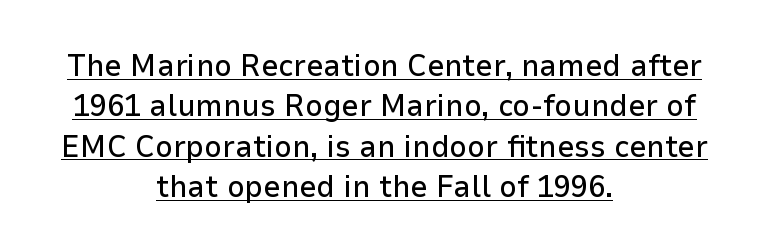
The image shows 31 px sans-serif type, upright; set centered, normal line spacing (1.3x), normal letter spacing, underlined; low stroke contrast and a medium x-height.
